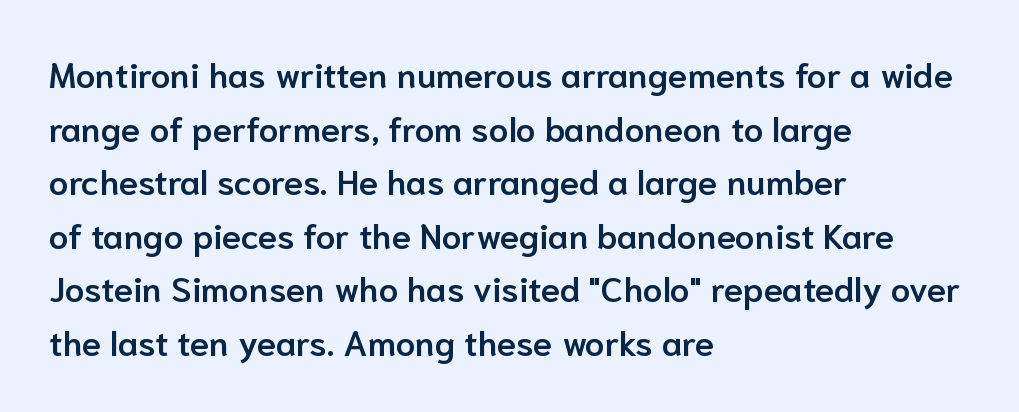
{"serif": "no", "italic": "no", "bold": "semi", "weight": "semibold", "width": "normal", "stroke_contrast": "low", "x_height": "medium", "monospaced": "no", "underline": "no", "align": "left", "line_spacing": "normal", "line_spacing_ratio": 1.53, "letter_spacing": "normal", "letter_spacing_em": 0.0, "glyph_px": 35}
